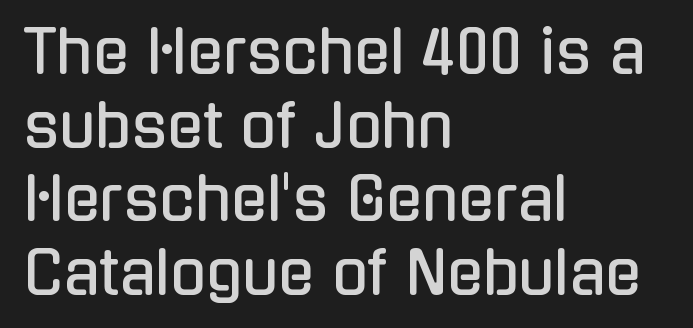
{"serif": "no", "italic": "no", "width": "condensed", "stroke_contrast": "low", "x_height": "medium", "monospaced": "no", "underline": "no", "align": "left", "line_spacing": "normal", "line_spacing_ratio": 1.25, "letter_spacing": "normal", "letter_spacing_em": 0.0, "glyph_px": 59}
